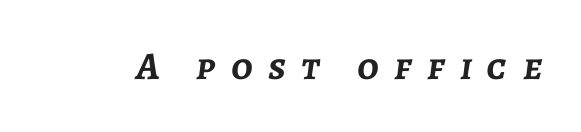
{"italic": "yes", "lean": "right", "slant_degrees": 7, "bold": "yes", "weight": "semibold", "width": "normal", "stroke_contrast": "low", "x_height": "medium", "monospaced": "no", "underline": "no", "letter_spacing": "wide", "letter_spacing_em": 0.4, "glyph_px": 39}
